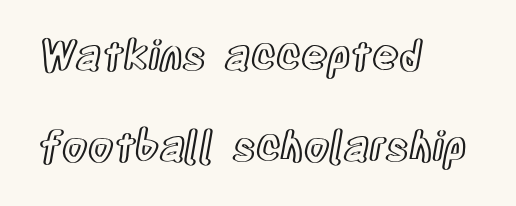
The image shows 41 px condensed type; set left-aligned, loose line spacing (2.22x), normal letter spacing, not underlined; a large x-height.
